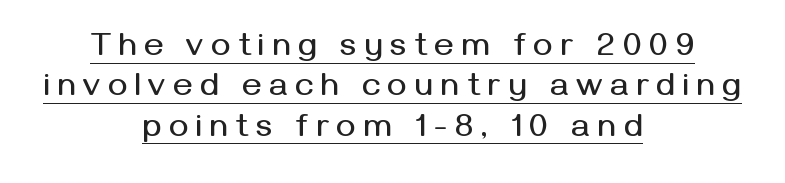
Italic: no, the glyphs are upright roman. Underlining? Definitely there. The rendering uses natural spacing where letterforms have individual widths. A student would call this center alignment; a typographer would say set centered.
